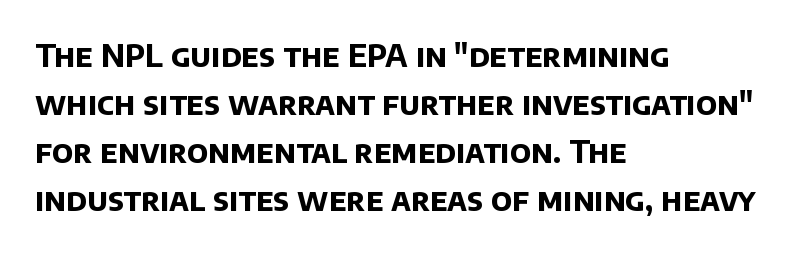
The image shows 31 px bold sans-serif type; set left-aligned, normal line spacing (1.55x), normal letter spacing, not underlined; low stroke contrast and a large x-height.
